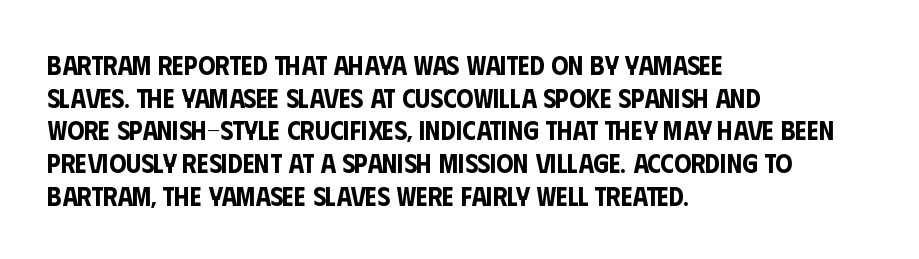
The image shows 27 px text type, upright; set left-aligned, line spacing 1.21x, normal letter spacing, not underlined.
